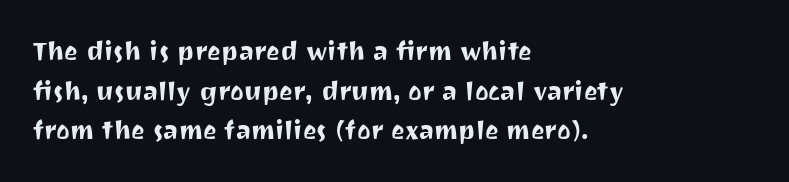
Q: Is the text italic (slanted)? A: No, it is upright.
Q: Is the text underlined? A: No.
Q: How is the paragraph aligned? A: Left-aligned.
Q: Is the spacing between letters normal or unusually wide? A: Normal.
Q: Is the spacing between lines tight, normal or loose? A: Normal.
